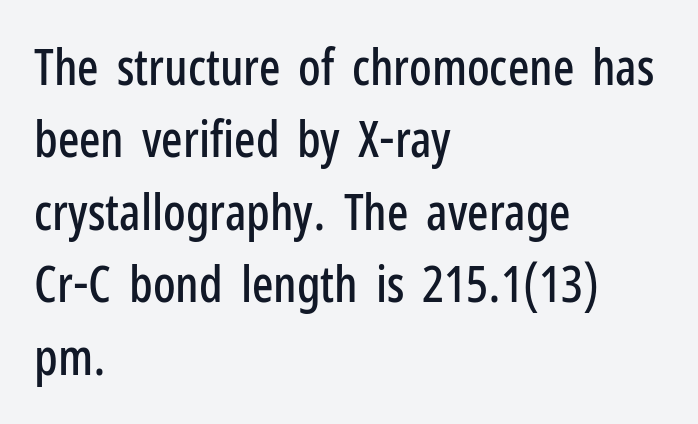
{"serif": "no", "italic": "no", "width": "condensed", "stroke_contrast": "low", "x_height": "medium", "monospaced": "no", "underline": "no", "align": "left", "line_spacing": "normal", "line_spacing_ratio": 1.45, "letter_spacing": "normal", "letter_spacing_em": 0.0, "glyph_px": 50}
